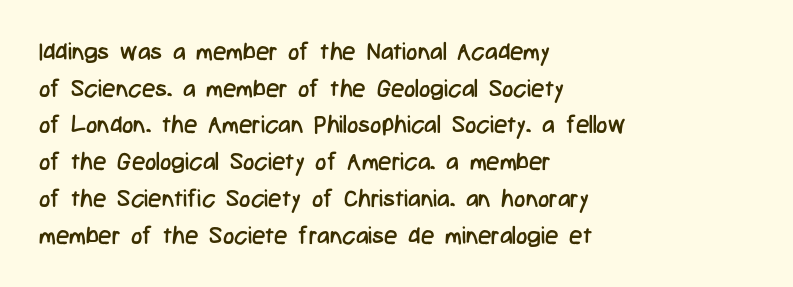
The image shows 24 px text type, upright; set left-aligned, normal line spacing (1.53x), normal letter spacing, not underlined.
